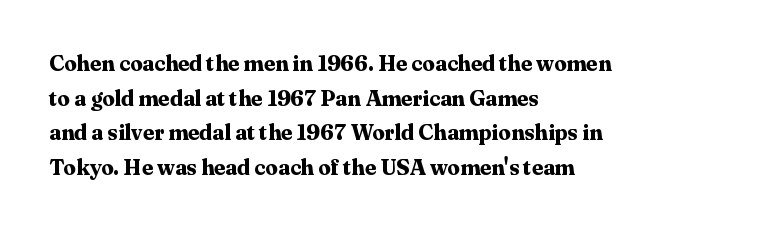
Q: Is the text bold? A: Yes.
Q: Is the text italic (slanted)? A: No, it is upright.
Q: Is the text underlined? A: No.
Q: How is the paragraph aligned? A: Left-aligned.
Q: Is the spacing between letters normal or unusually wide? A: Normal.
Q: Is the spacing between lines tight, normal or loose? A: Normal.
